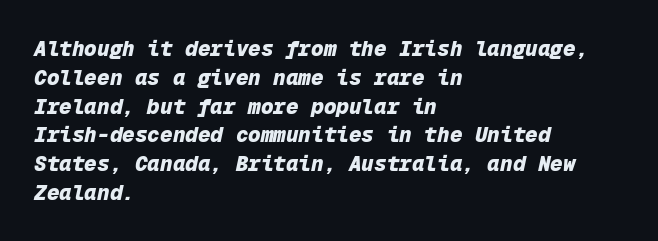
{"italic": "yes", "lean": "right", "slant_degrees": 12, "bold": "yes", "underline": "no", "align": "left", "line_spacing": "normal", "line_spacing_ratio": 1.37, "letter_spacing": "normal", "letter_spacing_em": 0.0, "glyph_px": 21}
